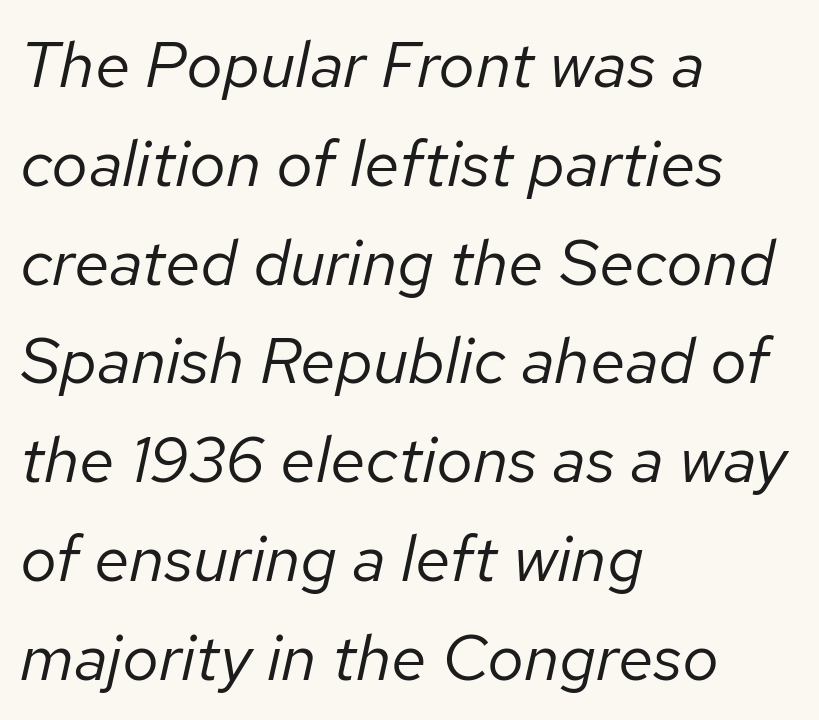
Q: Is the text bold? A: No.
Q: Is the text italic (slanted)? A: Yes, it leans right by about 12 degrees.
Q: Is the text underlined? A: No.
Q: How is the paragraph aligned? A: Left-aligned.
Q: Is the spacing between letters normal or unusually wide? A: Normal.
Q: Is the spacing between lines tight, normal or loose? A: Normal.
Q: Width (condensed, normal, or wide)? A: Normal.
Q: Stroke contrast? A: Low.
Q: x-height? A: Medium.
Q: Monospaced? A: No.
